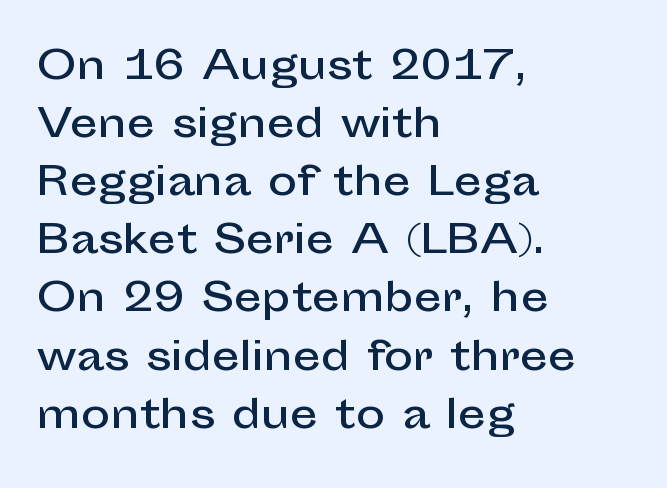
The image shows 39 px sans-serif type, upright; set left-aligned, normal line spacing (1.49x), normal letter spacing, not underlined; low stroke contrast and a medium x-height.
